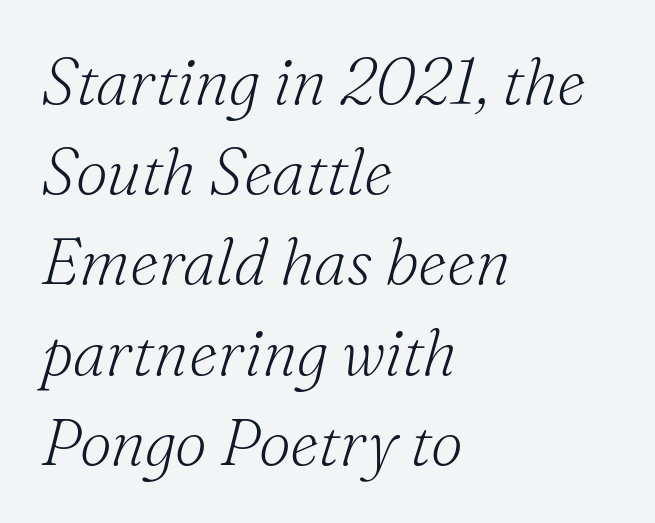
{"serif": "yes", "italic": "yes", "lean": "right", "slant_degrees": 16, "bold": "no", "weight": "light", "width": "normal", "stroke_contrast": "medium", "x_height": "small", "monospaced": "no", "underline": "no", "align": "left", "line_spacing": "normal", "line_spacing_ratio": 1.41, "letter_spacing": "normal", "letter_spacing_em": 0.0, "glyph_px": 64}
